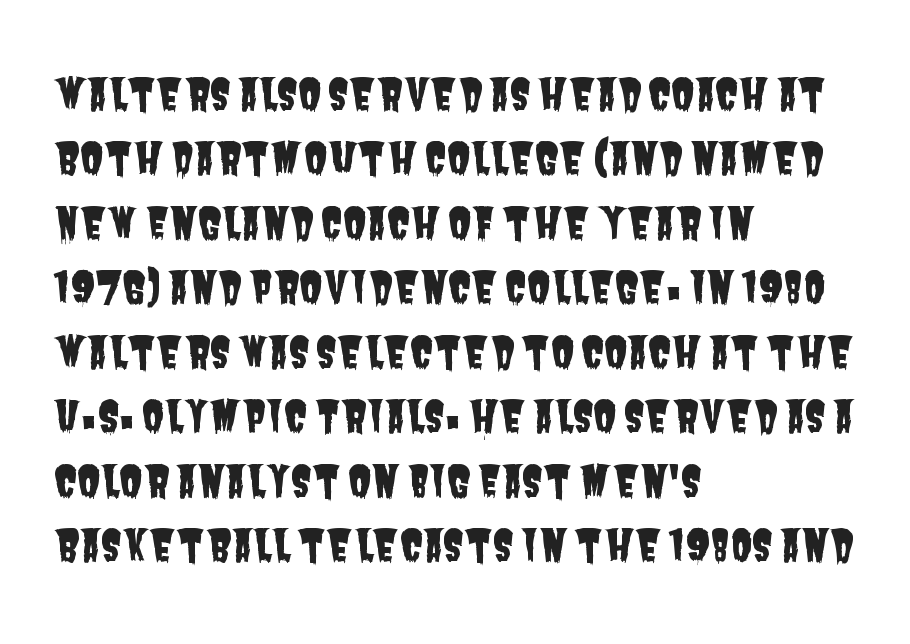
Q: Is the typeface a serif or a sans-serif typeface? A: Sans-serif.
Q: Is the text underlined? A: No.
Q: How is the paragraph aligned? A: Left-aligned.
Q: Is the spacing between letters normal or unusually wide? A: Normal.
Q: Is the spacing between lines tight, normal or loose? A: Normal.
Q: Width (condensed, normal, or wide)? A: Condensed.
Q: Stroke contrast? A: Low.
Q: x-height? A: Large.
Q: Monospaced? A: No.
